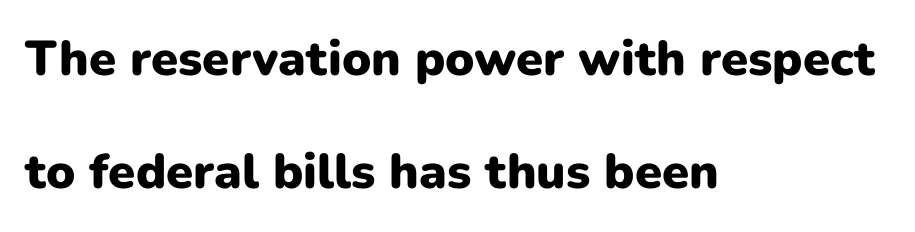
The image shows 49 px heavy sans-serif type, upright; set left-aligned, loose line spacing (2.31x), normal letter spacing, not underlined; low stroke contrast and a medium x-height.
